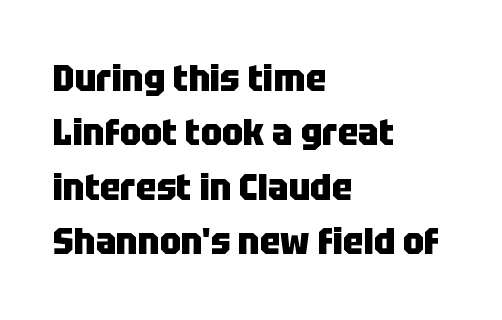
Anything drawn beneath the words? Only blank space. Look at the bottom of the vertical strokes: they stop flat, with no serifs. Proportional: the letters do not fall into vertical columns. A full-strength bold gives these letters their thick strokes. In terms of letterspacing, this is plain default setting.
